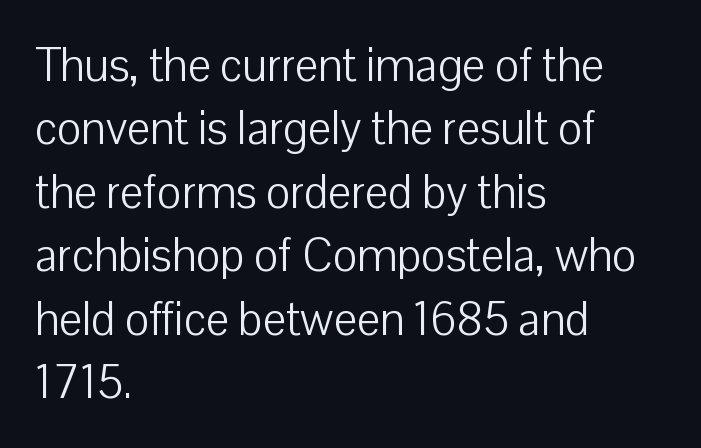
{"serif": "no", "italic": "no", "bold": "no", "weight": "light", "width": "normal", "stroke_contrast": "low", "x_height": "medium", "monospaced": "no", "underline": "no", "align": "left", "line_spacing": "normal", "line_spacing_ratio": 1.38, "letter_spacing": "normal", "letter_spacing_em": 0.0, "glyph_px": 46}
